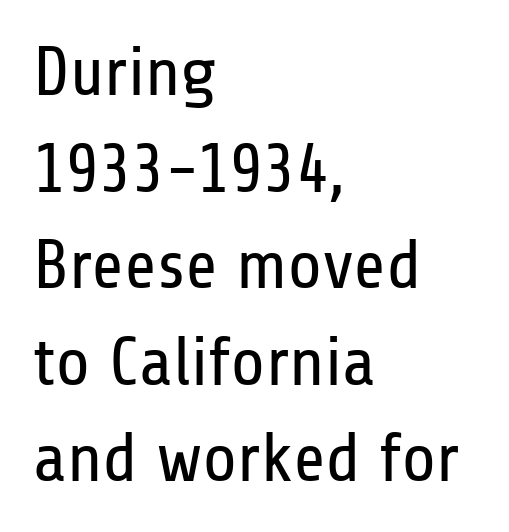
Q: Is the text bold? A: No.
Q: Is the text italic (slanted)? A: No, it is upright.
Q: Is the typeface a serif or a sans-serif typeface? A: Sans-serif.
Q: Is the text underlined? A: No.
Q: How is the paragraph aligned? A: Left-aligned.
Q: Is the spacing between letters normal or unusually wide? A: Normal.
Q: Is the spacing between lines tight, normal or loose? A: Normal.
Q: Width (condensed, normal, or wide)? A: Condensed.
Q: Stroke contrast? A: Low.
Q: x-height? A: Medium.
Q: Monospaced? A: No.
